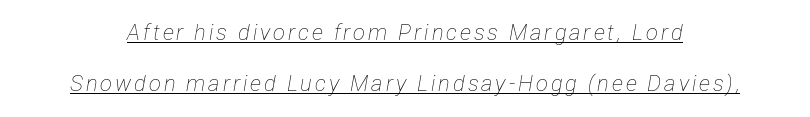
The image shows 22 px text type, italic (leaning right); set loose line spacing (2.32x), underlined.
